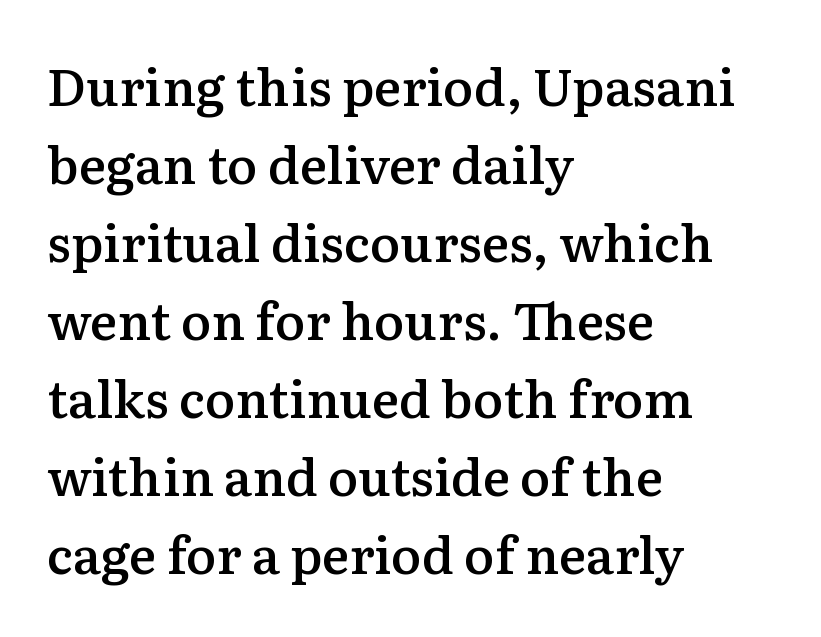
Honestly, the letter spacing is just normal — you wouldn't notice it. This sample keeps an unexceptional amount of space between lines. The space directly below the letters is spotless. A classic flush-left, rag-right setting is used for this passage.
